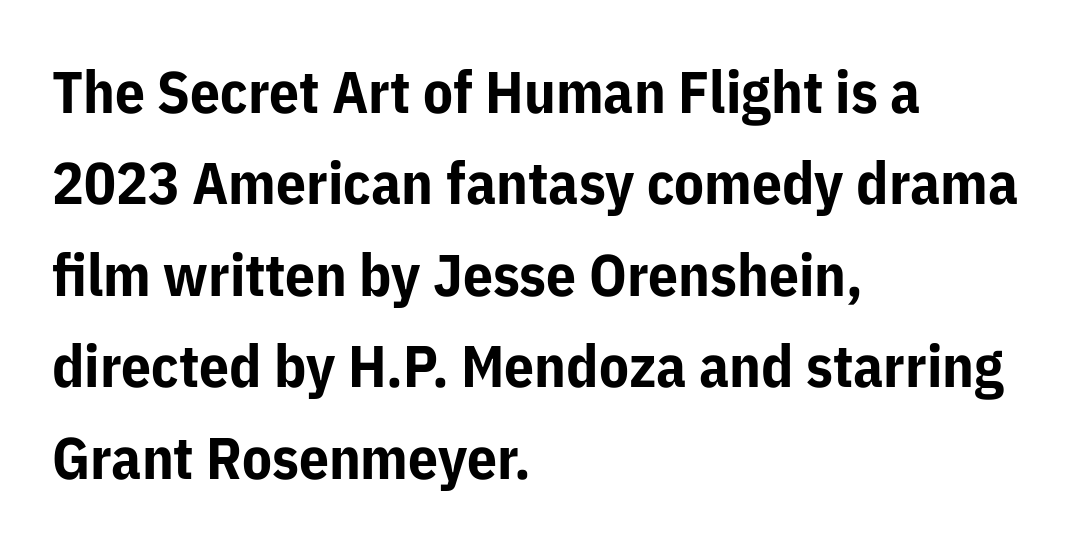
This rendering uses left alignment, leaving the right contour irregular. Are there feet on the stems? There aren't — it's a sans. Each glyph is drawn with heavy, bold strokes. Quick note: not italic, upright.
